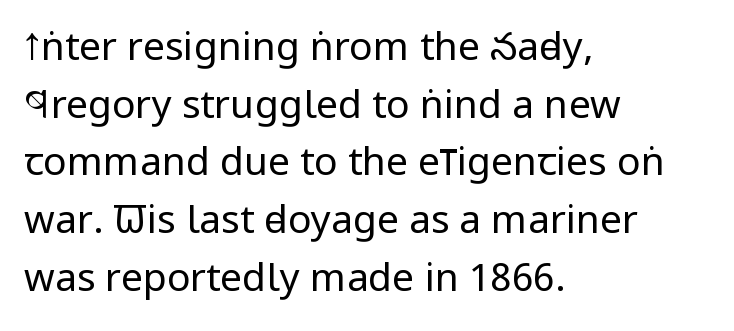
The image shows 39 px regular-weight, condensed sans-serif type, upright; set left-aligned, normal line spacing (1.48x), normal letter spacing, not underlined; low stroke contrast and a large x-height.
